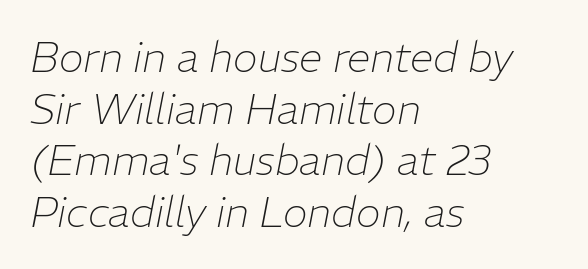
This sample uses plain, unmodified letter spacing. Slant detected: the letters are inclined. Summary of weight: not heavy and not bold. Type without underlining. These lines stack with their left ends in a neat column. The rendering uses natural spacing where letterforms have individual widths.
